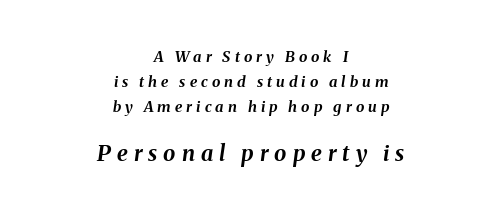
The face used here appears at its bigger size in the lower chunk. Reading down the column, the eye jumps a familiar distance to each next line. The gaps between neighbouring characters are conspicuously large. Quick note: underline off. Every character sits at an angle, as italics do. Visually the block forms a symmetrical silhouette, jagged on both flanks.
